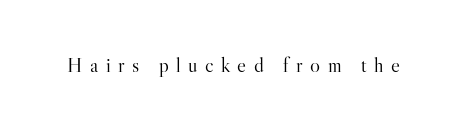
The image shows 21 px text type, upright; set unusually wide letter spacing (+0.35 em), not underlined.
